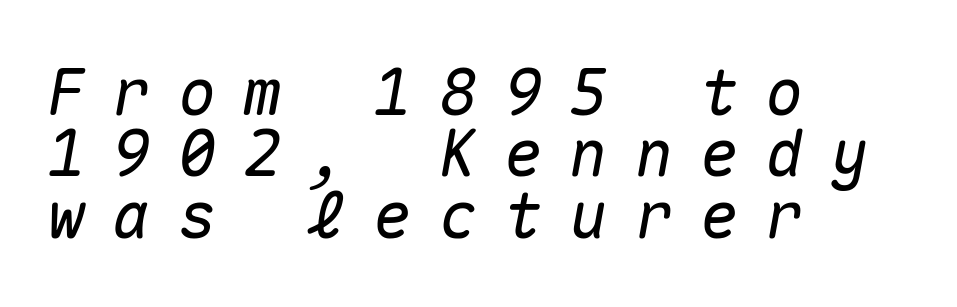
{"italic": "yes", "lean": "right", "slant_degrees": 10, "width": "normal", "stroke_contrast": "medium", "x_height": "medium", "monospaced": "yes", "underline": "no", "align": "left", "line_spacing": "tight", "line_spacing_ratio": 0.96, "letter_spacing": "wide", "letter_spacing_em": 0.42, "glyph_px": 64}
